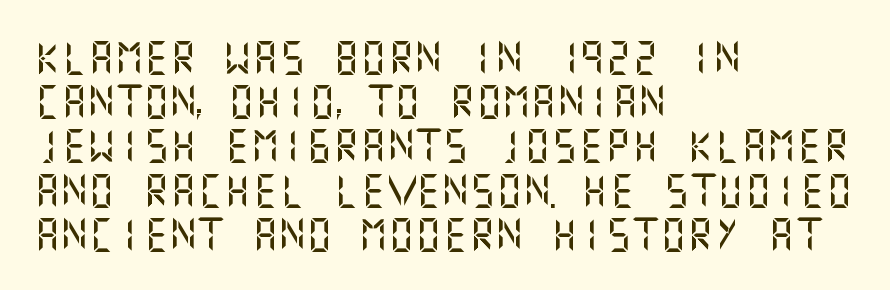
Q: Is the text italic (slanted)? A: No, it is upright.
Q: Is the typeface a serif or a sans-serif typeface? A: Sans-serif.
Q: Is the text underlined? A: No.
Q: How is the paragraph aligned? A: Left-aligned.
Q: Is the spacing between letters normal or unusually wide? A: Normal.
Q: Is the spacing between lines tight, normal or loose? A: Normal.
Q: Width (condensed, normal, or wide)? A: Normal.
Q: Stroke contrast? A: Medium.
Q: x-height? A: Large.
